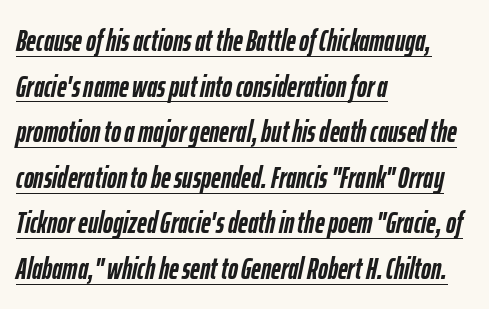
Line starts are locked; line ends wander. This sample keeps an unexceptional amount of space between lines. Do the characters align in a grid? No, the font is proportional. The typesetter has applied underlining to the passage shown.
